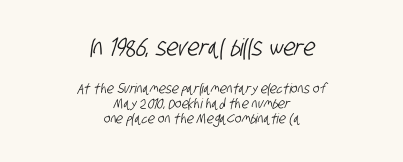
{"underline": "no", "align": "center", "line_spacing": "tight", "line_spacing_ratio": 1.1, "letter_spacing": "normal", "letter_spacing_em": 0.0, "larger_block": "first", "size_ratio": 1.71, "glyph_px": 24}
